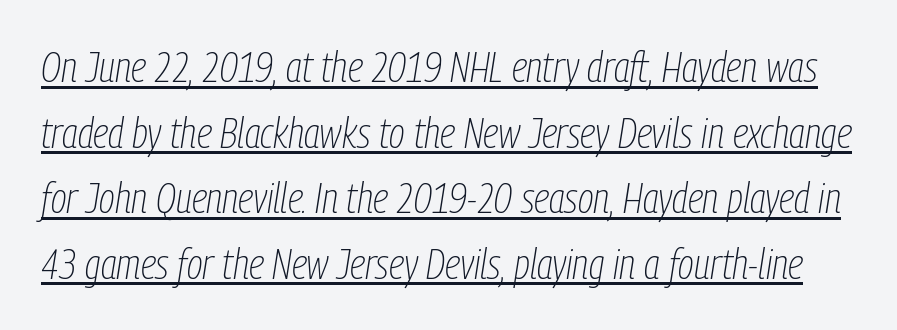
Q: Is the text bold? A: No.
Q: Is the text italic (slanted)? A: Yes, it leans right by about 9 degrees.
Q: Is the text underlined? A: Yes.
Q: Is the spacing between letters normal or unusually wide? A: Normal.
Q: Is the spacing between lines tight, normal or loose? A: Normal.
Q: Width (condensed, normal, or wide)? A: Condensed.
Q: Stroke contrast? A: Low.
Q: x-height? A: Medium.
Q: Monospaced? A: No.
